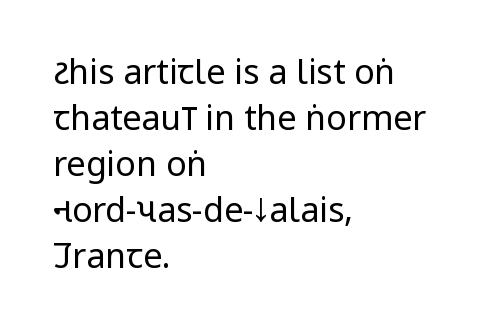
Whoever set this chose a conventional vertical rhythm. Descenders are the only things crossing below the line. A classic flush-left, rag-right setting is used for this passage. Caption: face not bold, strokes unweighted.
